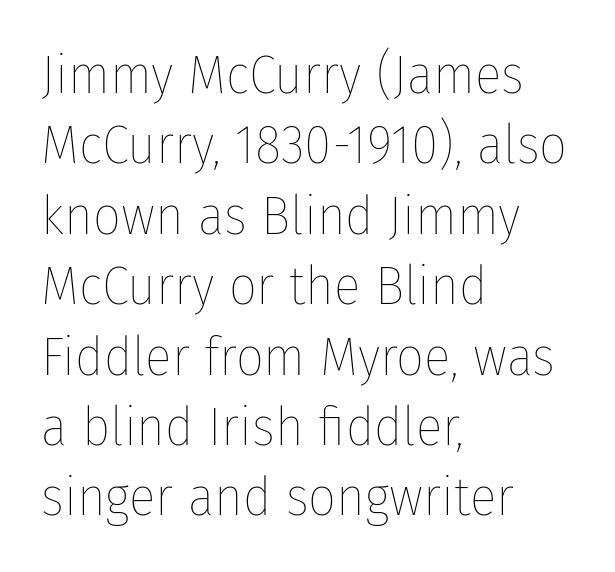
{"italic": "no", "bold": "no", "weight": "thin", "width": "condensed", "stroke_contrast": "low", "x_height": "medium", "monospaced": "no", "underline": "no", "align": "left", "line_spacing": "normal", "line_spacing_ratio": 1.28, "letter_spacing": "normal", "letter_spacing_em": 0.0, "glyph_px": 55}
